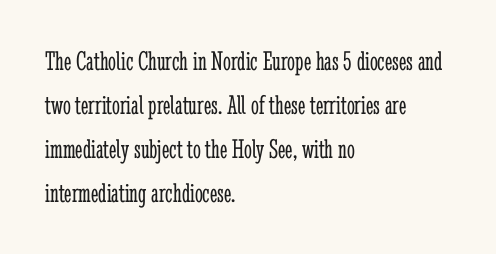
The image shows 28 px light, condensed serif type, upright; set left-aligned, normal line spacing (1.57x), normal letter spacing, not underlined; low stroke contrast and a medium x-height.
